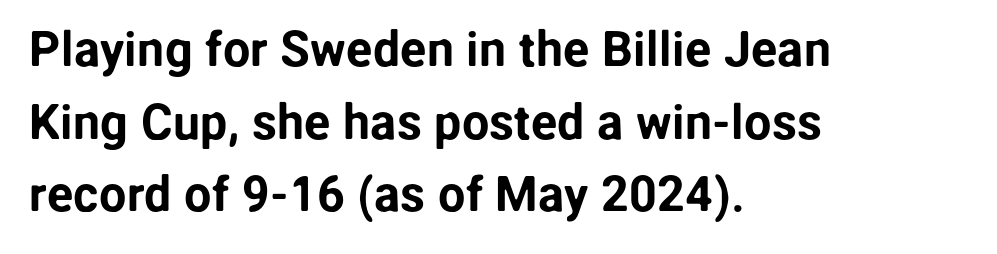
{"serif": "no", "italic": "no", "width": "normal", "stroke_contrast": "low", "x_height": "medium", "monospaced": "no", "underline": "no", "align": "left", "line_spacing": "normal", "line_spacing_ratio": 1.48, "letter_spacing": "normal", "letter_spacing_em": 0.0, "glyph_px": 49}
